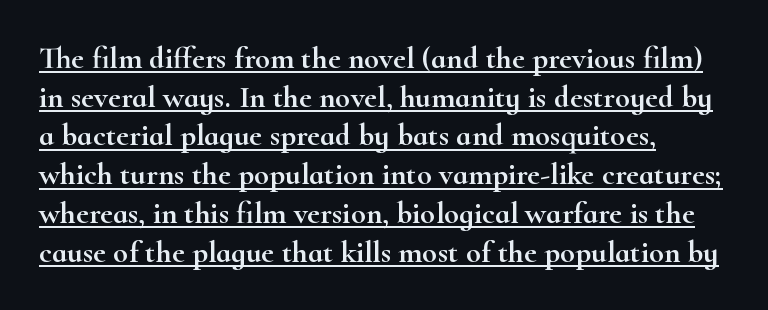
Q: Is the text italic (slanted)? A: No, it is upright.
Q: Is the typeface a serif or a sans-serif typeface? A: Serif.
Q: Is the text underlined? A: Yes.
Q: How is the paragraph aligned? A: Left-aligned.
Q: Is the spacing between letters normal or unusually wide? A: Normal.
Q: Is the spacing between lines tight, normal or loose? A: Normal.
Q: Width (condensed, normal, or wide)? A: Wide.
Q: Stroke contrast? A: High.
Q: x-height? A: Small.
Q: Monospaced? A: No.
